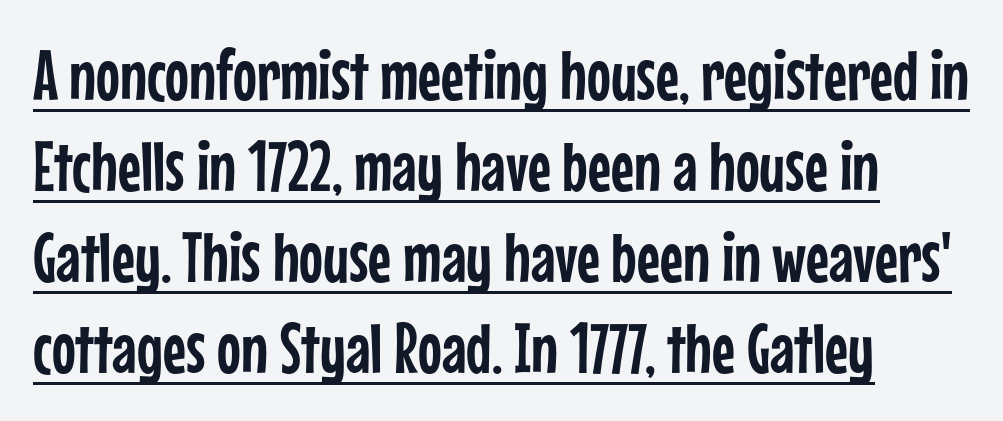
The passage shown stacks its lines at a standard gap. Upright lettering throughout. Underline: present. Each letter keeps its own natural width here, so spacing adapts to shape. The typeface chosen for these lines omits serifs. The type is set solid horizontally, with unmodified tracking.
